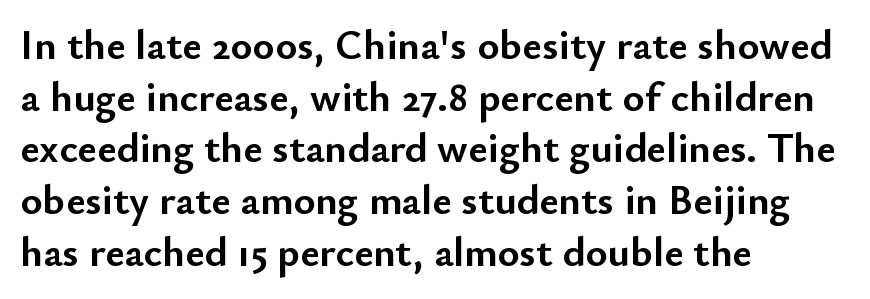
{"serif": "no", "italic": "no", "bold": "yes", "weight": "semibold", "width": "normal", "stroke_contrast": "low", "x_height": "small", "monospaced": "no", "underline": "no", "align": "left", "line_spacing_ratio": 1.23, "letter_spacing": "normal", "letter_spacing_em": 0.0, "glyph_px": 42}
